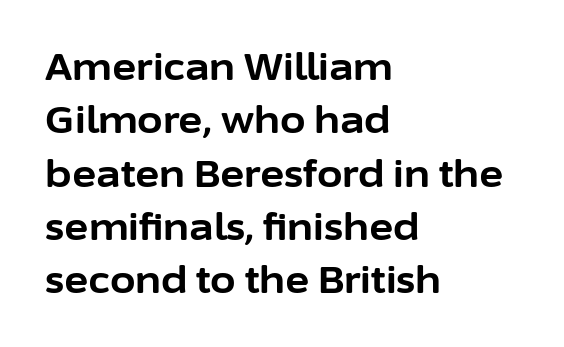
The image shows 37 px bold sans-serif type, upright; set left-aligned, normal line spacing (1.44x), normal letter spacing, not underlined; low stroke contrast and a medium x-height.
